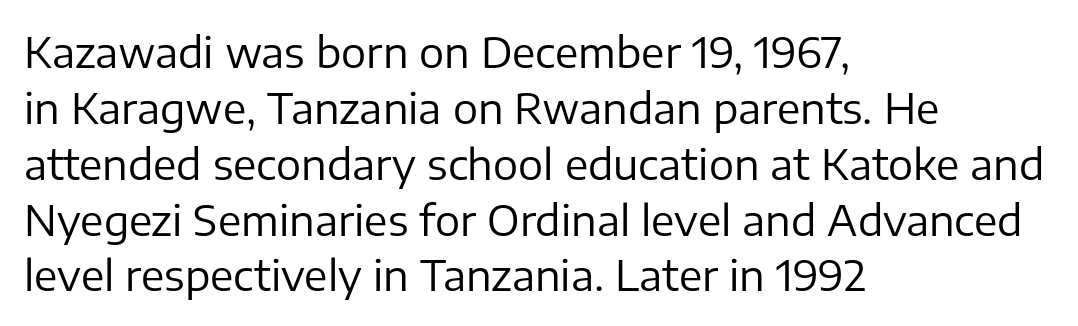
The image shows 42 px regular-weight sans-serif type, upright; set left-aligned, normal line spacing (1.33x), normal letter spacing, not underlined; low stroke contrast and a medium x-height.
